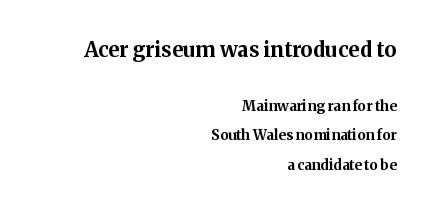
The image shows 21 px bold type, upright; set right-aligned, loose line spacing (2.1x), normal letter spacing, not underlined; the first (top) block is 1.5x larger.
